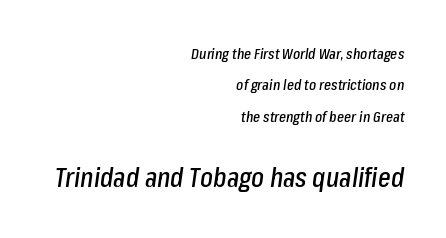
Visually the block forms a straight wall on the right and a jagged coastline on the left. Nobody touched the tracking dial on this one. How would I describe the line gaps? Wide and relaxed. Note: smaller setting up top, larger setting below. Characters are canted at an angle relative to the baseline's perpendicular. Quick note: underline off.
